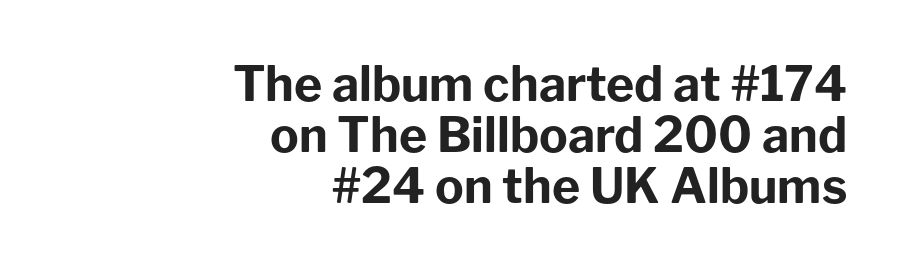
{"serif": "no", "italic": "no", "bold": "yes", "weight": "bold", "width": "normal", "stroke_contrast": "low", "x_height": "medium", "monospaced": "no", "underline": "no", "align": "right", "line_spacing": "tight", "line_spacing_ratio": 1.06, "letter_spacing": "normal", "letter_spacing_em": 0.0, "glyph_px": 48}
